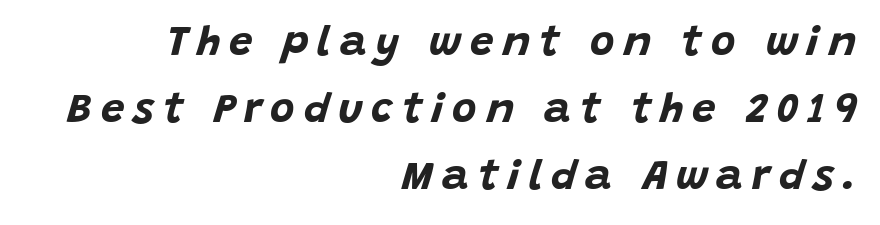
The image shows 42 px bold type, italic (leaning right); set right-aligned, normal line spacing (1.59x), unusually wide letter spacing (+0.21 em), not underlined; low stroke contrast and a large x-height.
